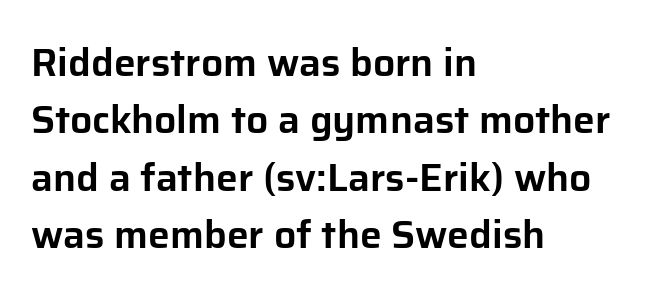
Unlike a traditional serif, this face leaves its strokes unadorned. Does the lettering tilt? It doesn't — this is upright. Is the block centered? No — it sits flush against the left margin. The foot of each line stays bare and open. Reading down the column, the eye jumps a familiar distance to each next line. Tracking value appears to be zero — textbook default spacing.
